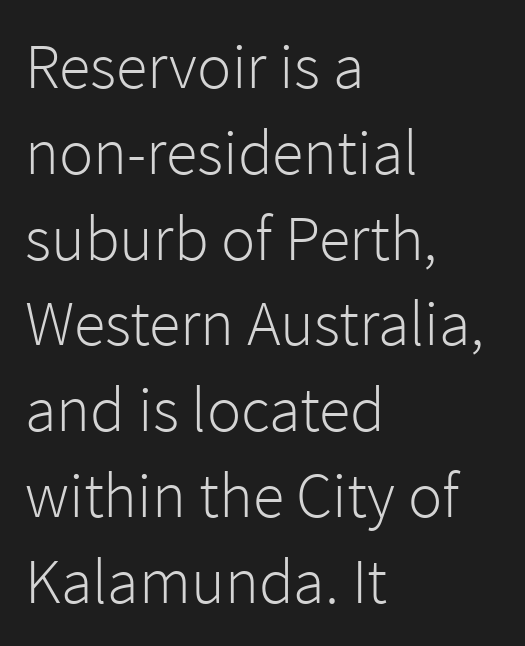
{"serif": "no", "italic": "no", "bold": "no", "weight": "light", "width": "normal", "stroke_contrast": "low", "x_height": "medium", "monospaced": "no", "underline": "no", "align": "left", "line_spacing": "normal", "line_spacing_ratio": 1.34, "letter_spacing": "normal", "letter_spacing_em": 0.0, "glyph_px": 64}
